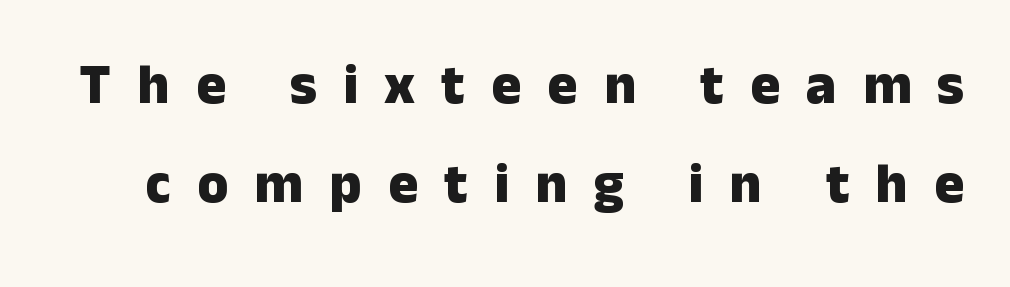
Q: Is the text bold? A: Yes.
Q: Is the text italic (slanted)? A: No, it is upright.
Q: Is the typeface a serif or a sans-serif typeface? A: Sans-serif.
Q: Is the text underlined? A: No.
Q: Is the spacing between letters normal or unusually wide? A: Unusually wide.
Q: Width (condensed, normal, or wide)? A: Normal.
Q: Stroke contrast? A: Low.
Q: x-height? A: Medium.
Q: Monospaced? A: No.
